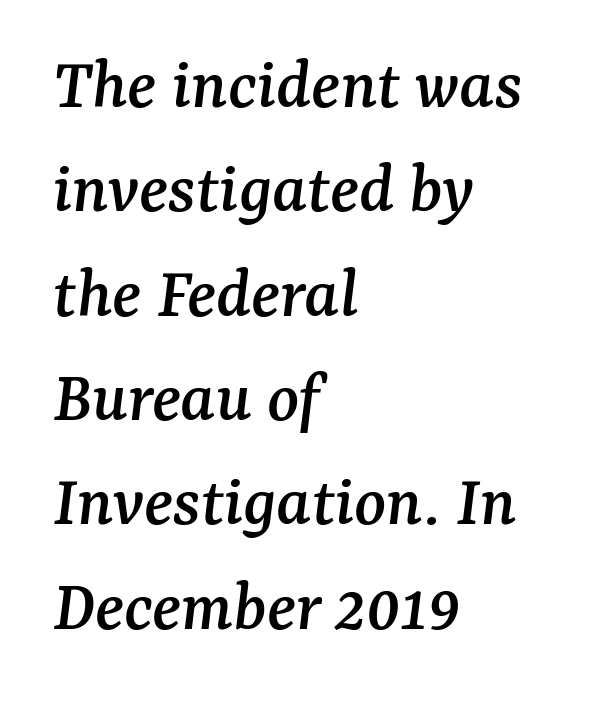
{"serif": "yes", "italic": "yes", "lean": "right", "slant_degrees": 7, "width": "normal", "stroke_contrast": "medium", "x_height": "medium", "monospaced": "no", "underline": "no", "align": "left", "line_spacing": "normal", "line_spacing_ratio": 1.41, "letter_spacing": "normal", "letter_spacing_em": 0.0, "glyph_px": 74}
